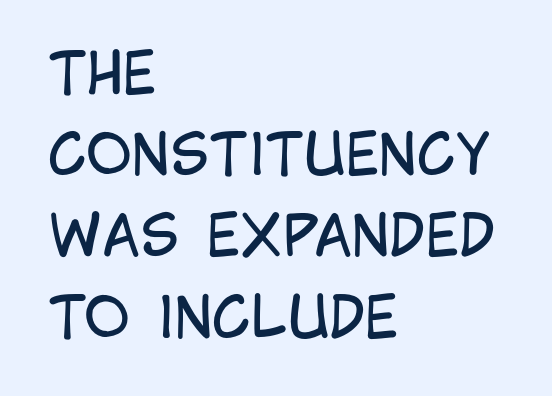
Whoever set this chose a conventional vertical rhythm. There is no visible air inserted between adjacent glyphs. The face used here is proportionally spaced, like ordinary book or web type. The text was rendered using a sans face with plain stroke endings. Typeset ragged right — the left edge is the straight one.
